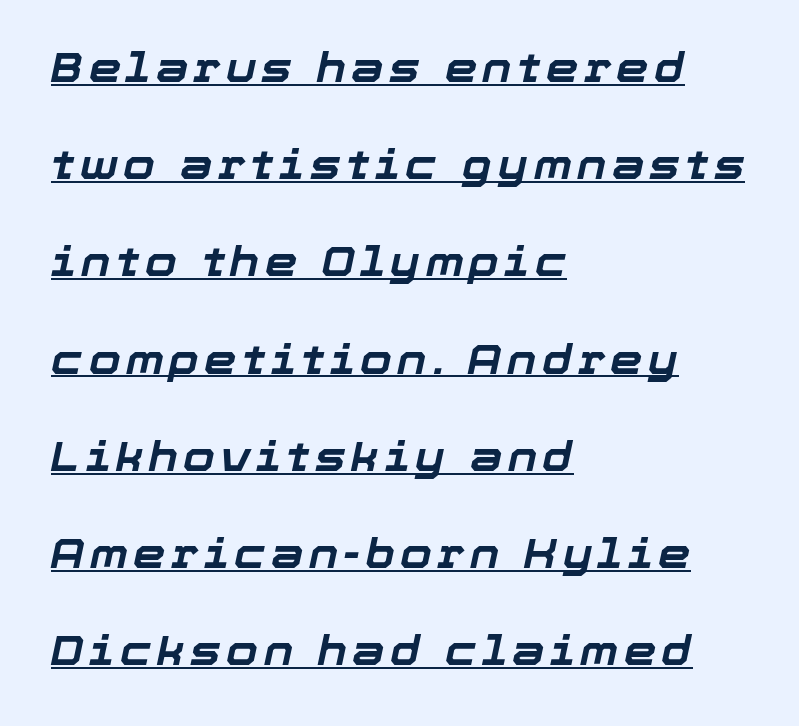
Here the designer chose a conventional face with non-uniform glyph widths. As a designer I'd log this as weight 700, bold. Notice how a bar underscores the lettering throughout. The typesetter chose a ragged-right arrangement here. Slant detected: the letters are inclined.
